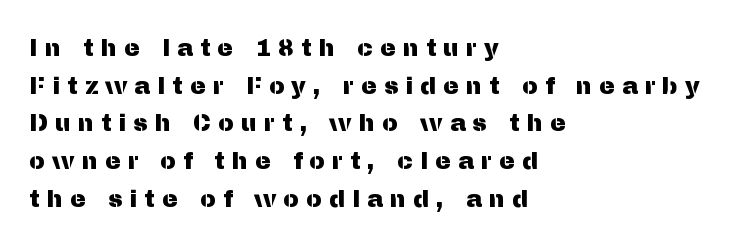
{"italic": "no", "underline": "no", "align": "left", "line_spacing": "normal", "line_spacing_ratio": 1.57, "letter_spacing": "wide", "letter_spacing_em": 0.29, "glyph_px": 24}
